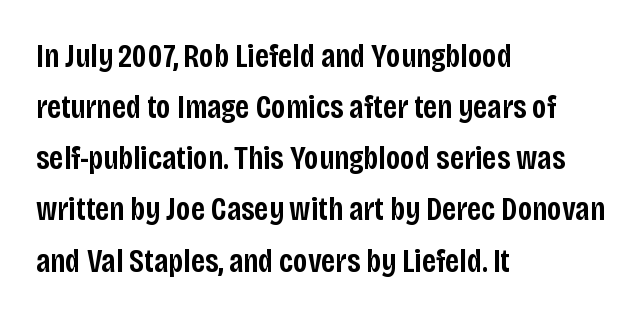
The image shows 33 px semibold, condensed sans-serif type, upright; set left-aligned, normal line spacing (1.55x), normal letter spacing, not underlined; low stroke contrast and a large x-height.
